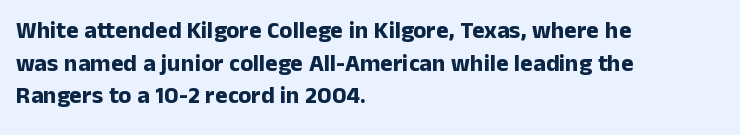
The rendering uses a moderate line-height, typical for paragraphs. The typography opts for an upright posture over an oblique one. Each word holds together tightly as a unit, with standard inter-letter gaps. Left-aligned paragraph, ragged on the right. The sample has been set heavy, in full bold. The string is rendered with underlining switched off.
